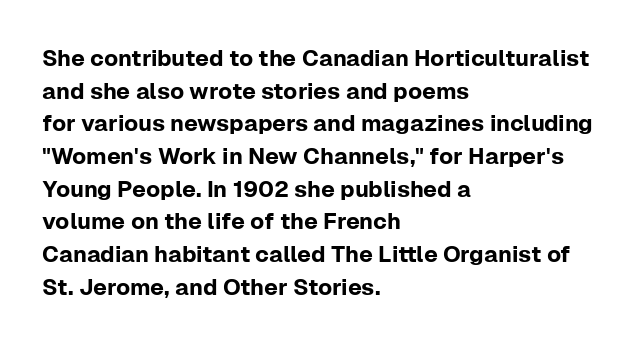
All the whitespace from short lines collects on the right. Standard letterfit; no display-style spreading of the glyphs. The area under the type is left untouched. Characters remain perfectly vertical along every line. If you measured baseline to baseline, you'd find a middling distance.
